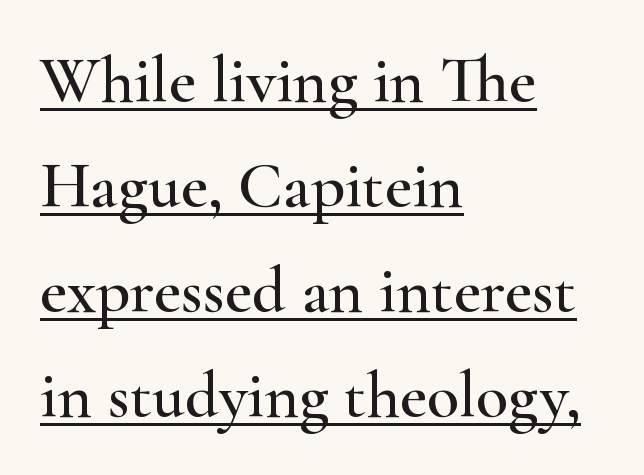
The image shows 66 px wide serif type, upright; set left-aligned, normal line spacing (1.59x), normal letter spacing, underlined; high stroke contrast and a small x-height.
